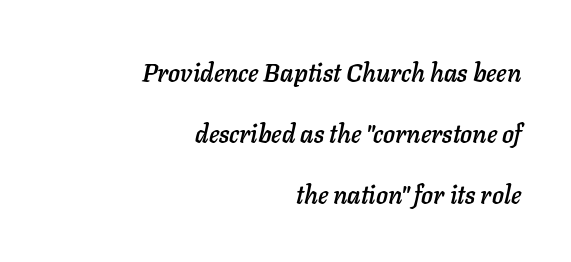
Q: Is the text italic (slanted)? A: Yes, it leans right by about 11 degrees.
Q: Is the text underlined? A: No.
Q: How is the paragraph aligned? A: Right-aligned.
Q: Is the spacing between letters normal or unusually wide? A: Normal.
Q: Is the spacing between lines tight, normal or loose? A: Loose.
